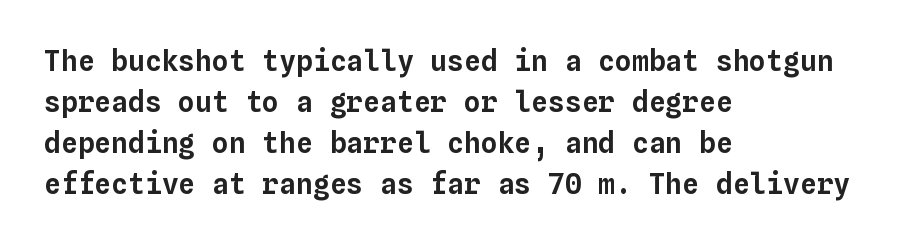
{"italic": "no", "width": "normal", "stroke_contrast": "low", "x_height": "medium", "monospaced": "yes", "underline": "no", "align": "left", "line_spacing": "normal", "line_spacing_ratio": 1.47, "letter_spacing": "normal", "letter_spacing_em": 0.0, "glyph_px": 28}
